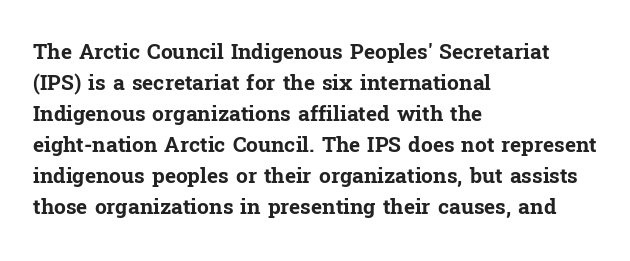
These lines keep a tight, regular rhythm from letter to letter. The typesetting leans heavy: a genuine bold. Line beginnings align vertically; line endings do not. If you drew a line through each stem, it would be perfectly vertical. Letters rest on an invisible, unmarked baseline.
